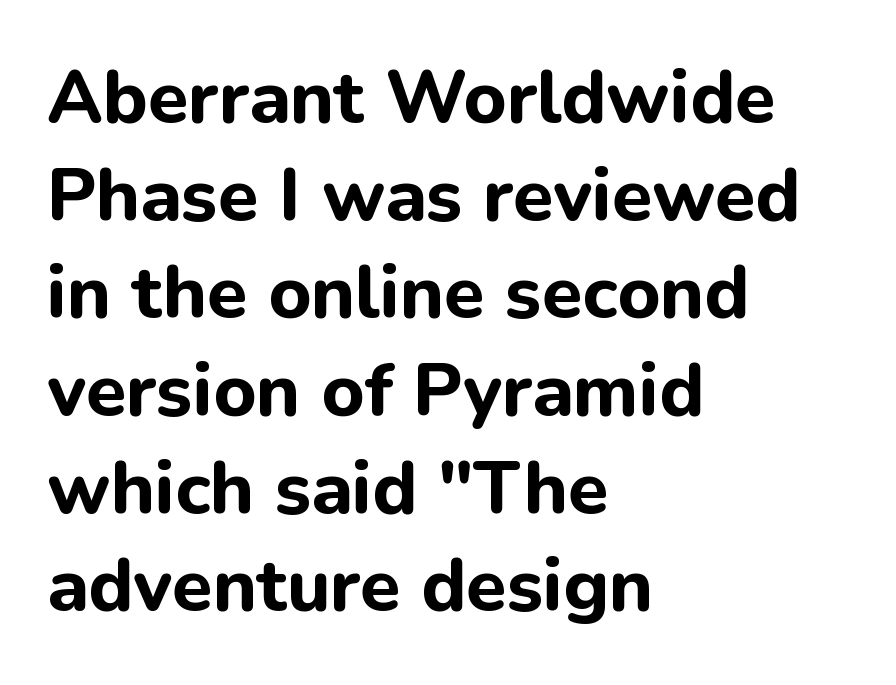
The image shows 74 px bold sans-serif type, upright; set left-aligned, normal line spacing (1.32x), normal letter spacing, not underlined; low stroke contrast and a medium x-height.
